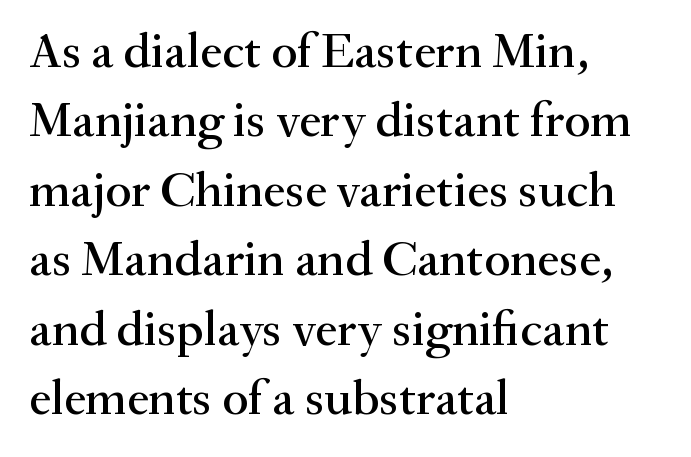
{"serif": "yes", "italic": "no", "width": "normal", "stroke_contrast": "medium", "x_height": "small", "monospaced": "no", "underline": "no", "align": "left", "line_spacing": "normal", "line_spacing_ratio": 1.39, "letter_spacing": "normal", "letter_spacing_em": 0.0, "glyph_px": 50}
